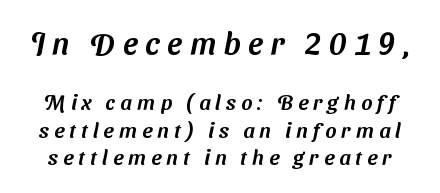
{"serif": "no", "width": "normal", "stroke_contrast": "medium", "x_height": "medium", "monospaced": "no", "underline": "no", "line_spacing": "normal", "line_spacing_ratio": 1.31, "letter_spacing": "wide", "letter_spacing_em": 0.25, "larger_block": "first", "size_ratio": 1.48, "glyph_px": 31}
